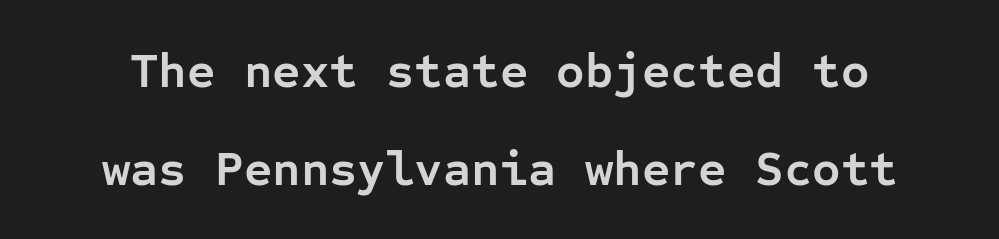
The rendering keeps characters at their native spacing. Anything drawn beneath the words? Only blank space. The face used here has the dense, thick strokes of a bold. The letters stand upright; this is a roman face. Type style note: lacks serifs. Is this a fixed-width face? Yes — each glyph sits in an identical cell.
